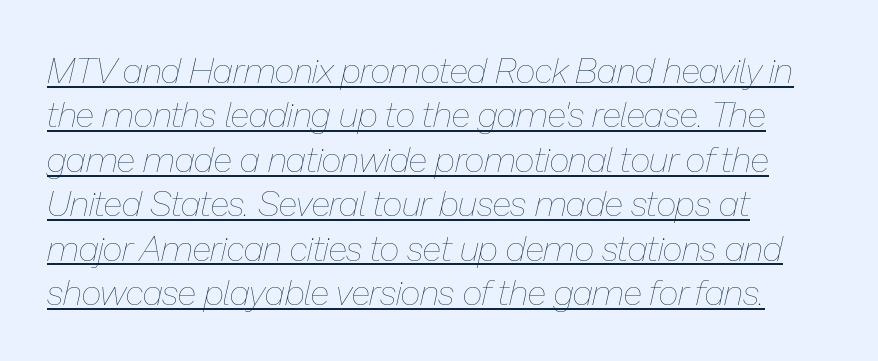
{"italic": "yes", "lean": "right", "slant_degrees": 13, "bold": "no", "weight": "thin", "width": "normal", "stroke_contrast": "low", "x_height": "medium", "monospaced": "no", "underline": "yes", "align": "left", "line_spacing": "normal", "line_spacing_ratio": 1.27, "letter_spacing": "normal", "letter_spacing_em": 0.0, "glyph_px": 35}
